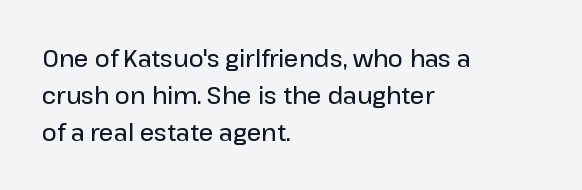
The image shows 23 px text type, upright; set left-aligned, normal line spacing (1.6x), normal letter spacing, not underlined.
